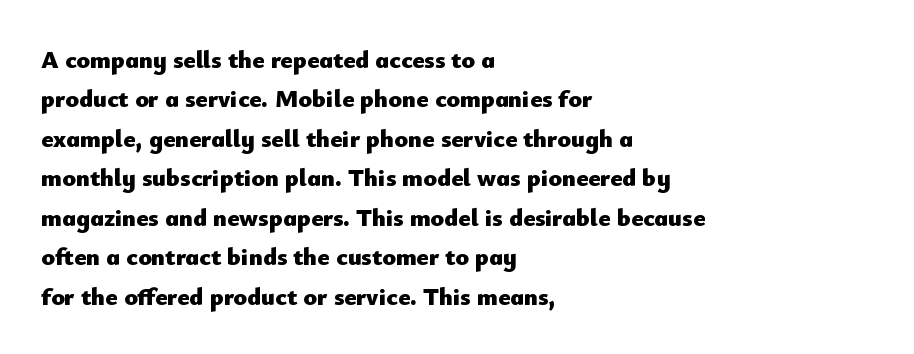
Evenly set lines give the paragraph a standard silhouette. Glance below the letters and you will spot only blank space. Typeset ragged right — the left edge is the straight one. This sample uses plain, unmodified letter spacing. Style check: upright. I'd describe the lettering as bold — thick and assertive.
